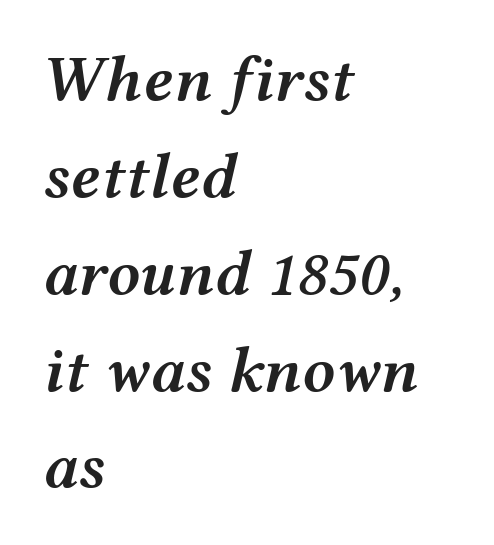
{"italic": "yes", "lean": "right", "slant_degrees": 12, "bold": "semi", "weight": "semibold", "width": "wide", "stroke_contrast": "medium", "x_height": "medium", "monospaced": "no", "underline": "no", "align": "left", "line_spacing": "normal", "line_spacing_ratio": 1.49, "letter_spacing": "normal", "letter_spacing_em": 0.0, "glyph_px": 65}
